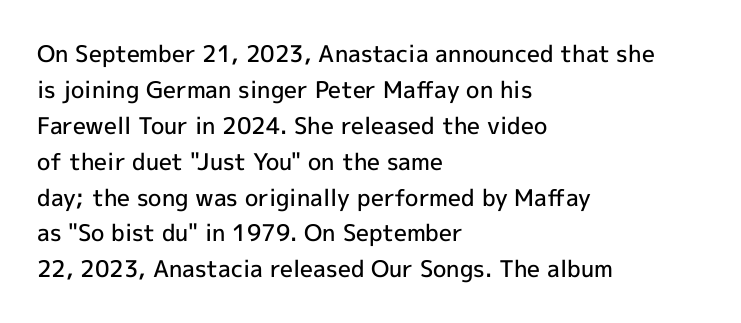
The image shows 23 px text type, upright; set left-aligned, normal line spacing (1.56x), normal letter spacing, not underlined.
